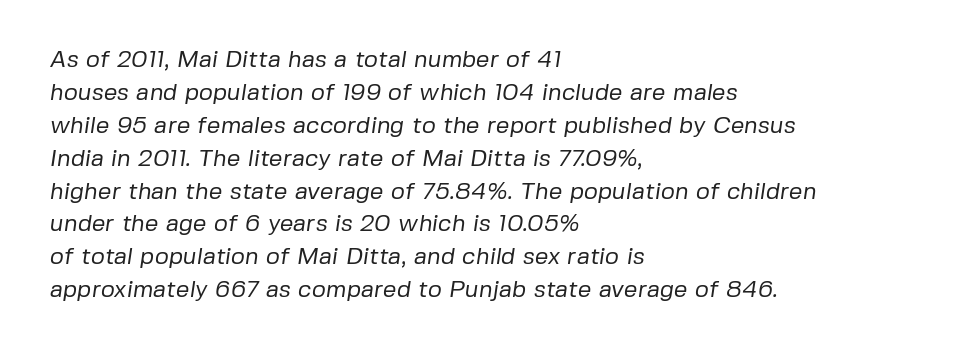
Bold? No — there's no thickening of the strokes. All the whitespace from short lines collects on the right. The rendering keeps characters at their native spacing. Summary of vertical rhythm: regular, with standard interline spacing. Anything drawn beneath the words? Only blank space.
